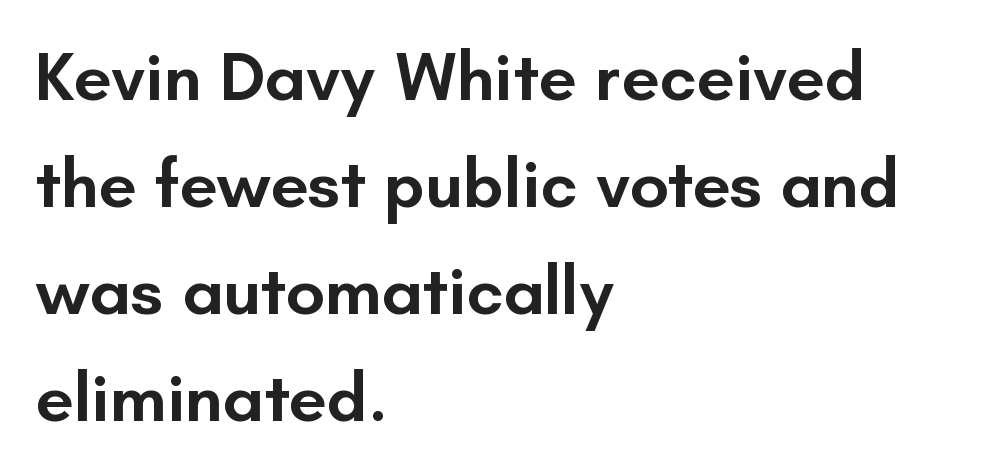
The area under the type is left untouched. Regarding leading, the lines here are spaced in the standard way. Notice the strokes are somewhat thickened but not fully heavy: this is a semibold. This sample is left-justified, so line endings fall wherever the words run out. If you drew a line through each stem, it would be perfectly vertical.
